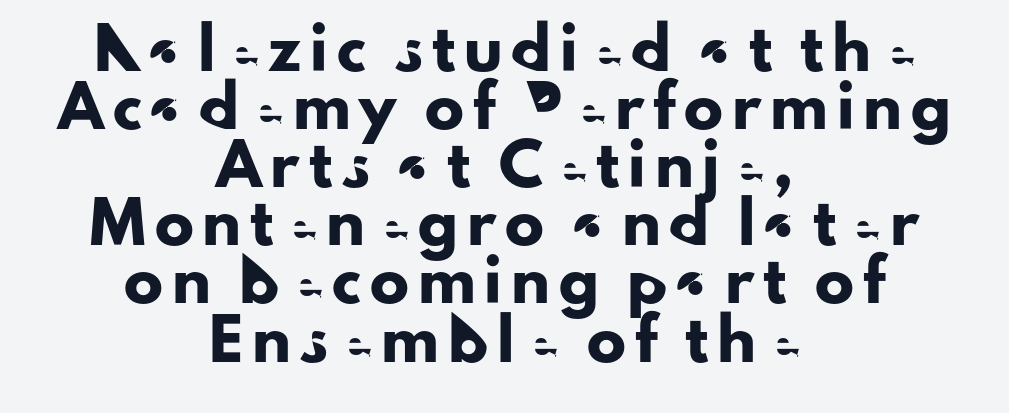
{"serif": "no", "italic": "no", "width": "normal", "stroke_contrast": "low", "x_height": "small", "monospaced": "no", "underline": "no", "align": "center", "line_spacing": "normal", "line_spacing_ratio": 1.49, "letter_spacing": "wide", "letter_spacing_em": 0.23, "glyph_px": 39}
